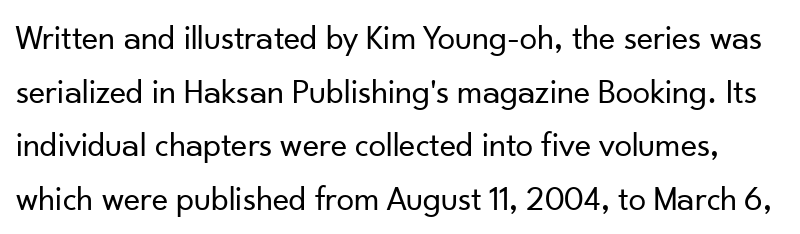
The image shows 35 px regular-weight sans-serif type, upright; set normal line spacing (1.53x), normal letter spacing, not underlined; low stroke contrast and a small x-height.
